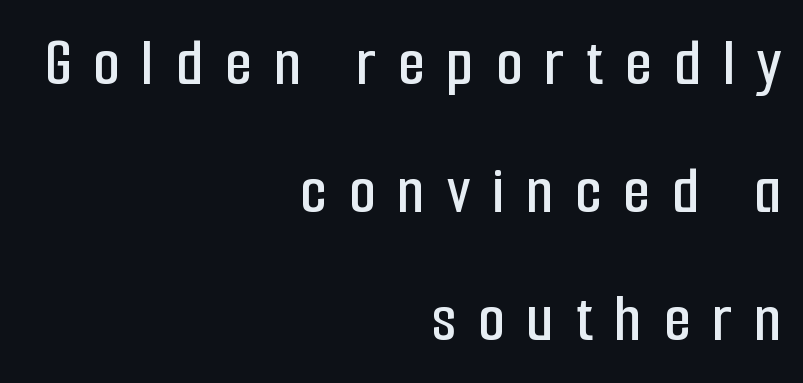
The image shows 70 px condensed sans-serif type, upright; set right-aligned, line spacing 1.83x, unusually wide letter spacing (+0.31 em), not underlined; low stroke contrast and a medium x-height.
